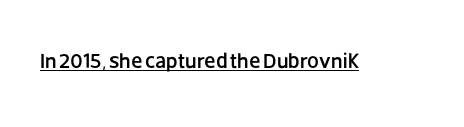
{"italic": "no", "underline": "yes", "letter_spacing": "normal", "letter_spacing_em": 0.0, "glyph_px": 21}
